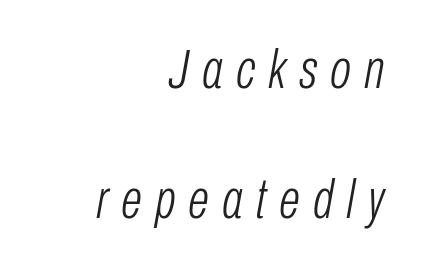
The image shows 56 px light, condensed type, italic (leaning right); set right-aligned, loose line spacing (2.33x), unusually wide letter spacing (+0.23 em), not underlined; low stroke contrast and a medium x-height.
